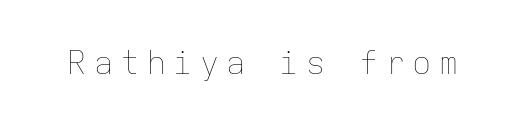
Ascenders rise straight up at ninety degrees. Has an underline been added? It has not. Looks like terminal output: every glyph gets an equal slot. Think standard paragraph weight, or any step lighter than that. There is plenty of visible air inserted between adjacent glyphs.
